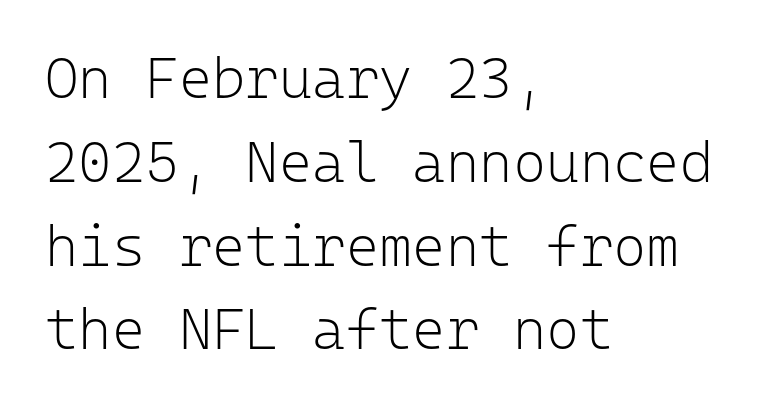
The image shows 57 px light sans-serif type, upright, monospaced; set left-aligned, normal line spacing (1.47x), normal letter spacing, not underlined; low stroke contrast and a medium x-height.
